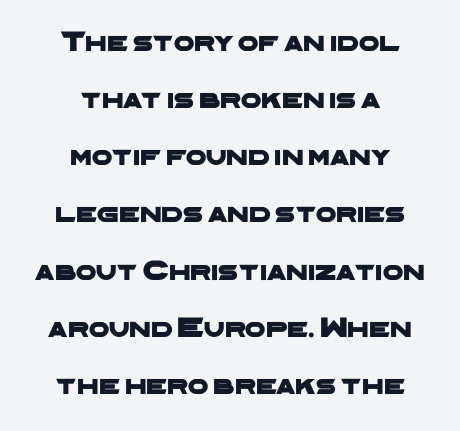
Q: Is the typeface a serif or a sans-serif typeface? A: Sans-serif.
Q: Is the text underlined? A: No.
Q: How is the paragraph aligned? A: Centered.
Q: Is the spacing between letters normal or unusually wide? A: Normal.
Q: Is the spacing between lines tight, normal or loose? A: Loose.
Q: Width (condensed, normal, or wide)? A: Wide.
Q: Stroke contrast? A: Low.
Q: x-height? A: Medium.
Q: Monospaced? A: No.
